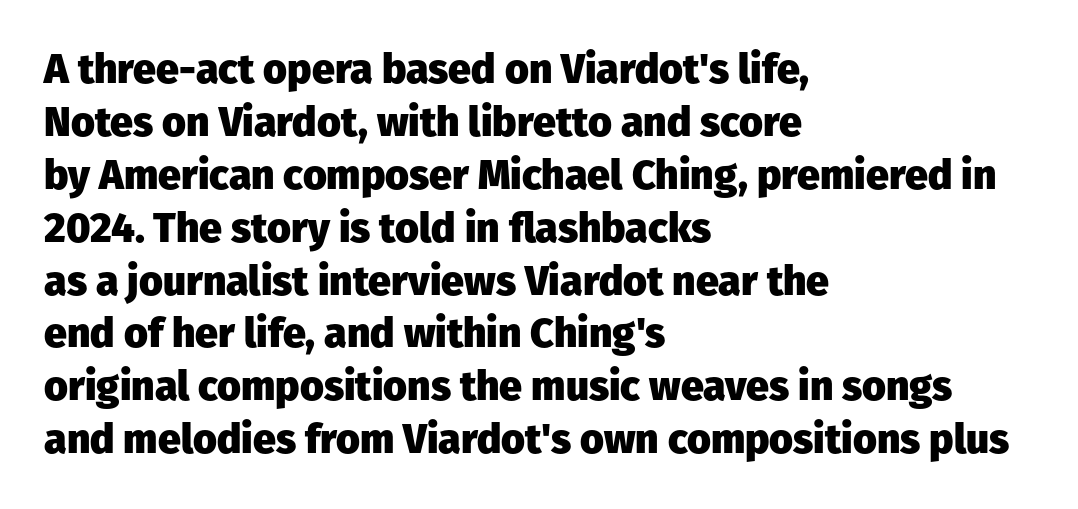
The image shows 41 px heavy sans-serif type, upright; set left-aligned, normal line spacing (1.29x), normal letter spacing, not underlined; low stroke contrast and a medium x-height.
